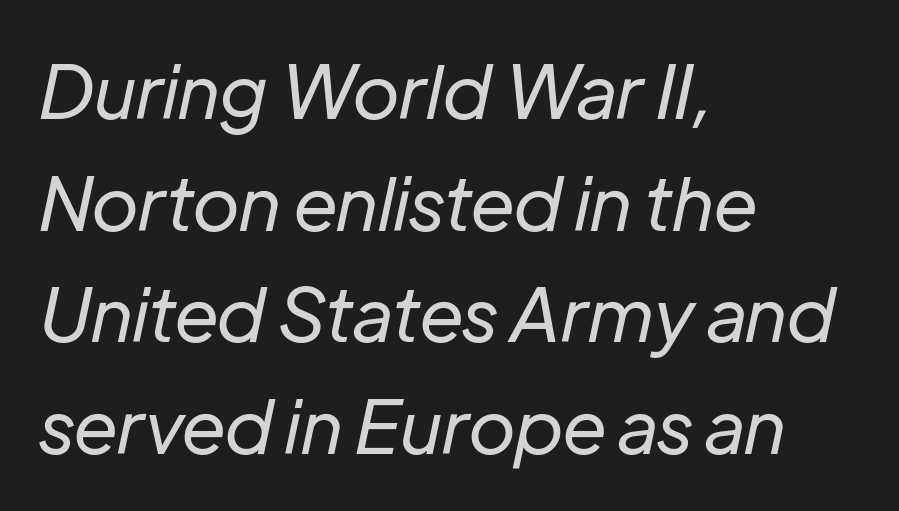
{"italic": "yes", "lean": "right", "slant_degrees": 12, "bold": "no", "weight": "regular", "width": "normal", "stroke_contrast": "low", "x_height": "medium", "monospaced": "no", "underline": "no", "align": "left", "line_spacing": "normal", "line_spacing_ratio": 1.51, "letter_spacing": "normal", "letter_spacing_em": 0.0, "glyph_px": 74}
